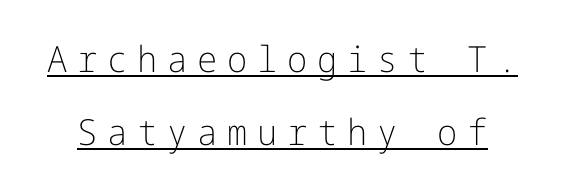
Q: Is the text bold? A: No.
Q: Is the text italic (slanted)? A: No, it is upright.
Q: Is the typeface a serif or a sans-serif typeface? A: Sans-serif.
Q: Is the text underlined? A: Yes.
Q: Is the spacing between letters normal or unusually wide? A: Unusually wide.
Q: Is the spacing between lines tight, normal or loose? A: Loose.
Q: Width (condensed, normal, or wide)? A: Normal.
Q: Stroke contrast? A: Low.
Q: x-height? A: Medium.
